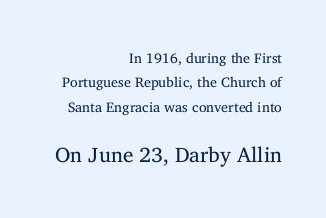
Q: Is the text bold? A: No.
Q: Is the text italic (slanted)? A: No, it is upright.
Q: Is the text underlined? A: No.
Q: How is the paragraph aligned? A: Right-aligned.
Q: Is the spacing between letters normal or unusually wide? A: Normal.
Q: Which block of text is set in a larger size, the first (top) or the second (bottom)? A: The second (bottom) one.
